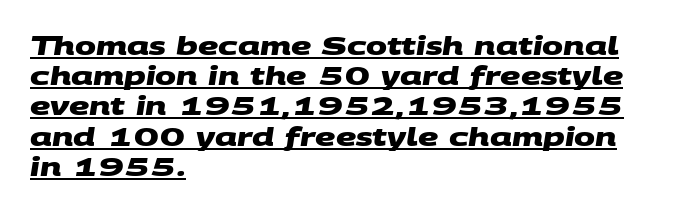
Q: Is the text bold? A: Yes.
Q: Is the text underlined? A: Yes.
Q: How is the paragraph aligned? A: Left-aligned.
Q: Is the spacing between letters normal or unusually wide? A: Normal.
